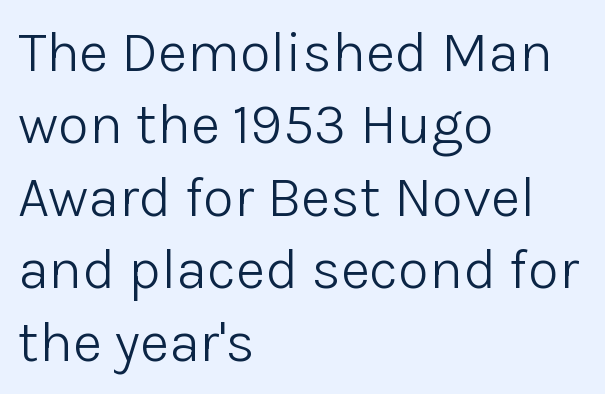
All the whitespace from short lines collects on the right. Nothing heavy about these letters — not bold at all. Looks like regular typesetting: each glyph gets only the width it needs. The foot of each line stays bare and open.
